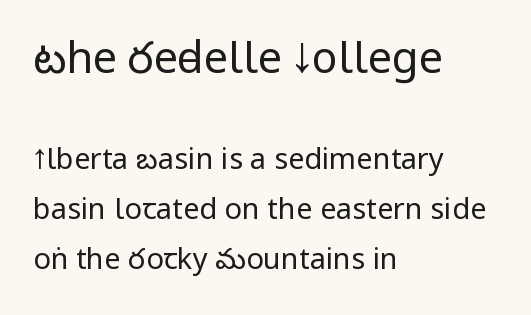
Q: Is the text bold? A: No.
Q: Is the text italic (slanted)? A: No, it is upright.
Q: Is the typeface a serif or a sans-serif typeface? A: Sans-serif.
Q: Is the text underlined? A: No.
Q: How is the paragraph aligned? A: Left-aligned.
Q: Is the spacing between letters normal or unusually wide? A: Normal.
Q: Which block of text is set in a larger size, the first (top) or the second (bottom)? A: The first (top) one.
Q: Width (condensed, normal, or wide)? A: Condensed.
Q: Stroke contrast? A: Low.
